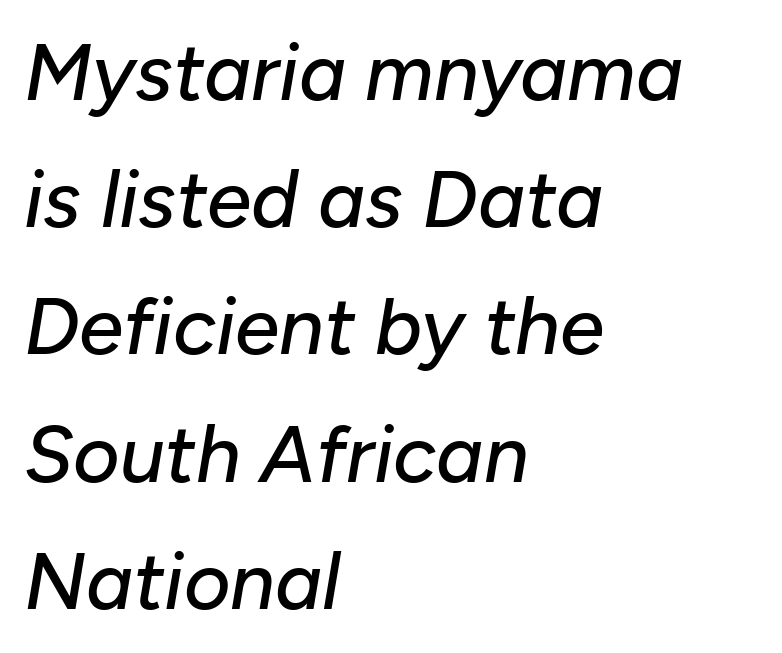
{"italic": "yes", "lean": "right", "slant_degrees": 10, "width": "normal", "stroke_contrast": "low", "x_height": "medium", "monospaced": "no", "underline": "no", "align": "left", "line_spacing": "normal", "line_spacing_ratio": 1.59, "letter_spacing": "normal", "letter_spacing_em": 0.0, "glyph_px": 80}
